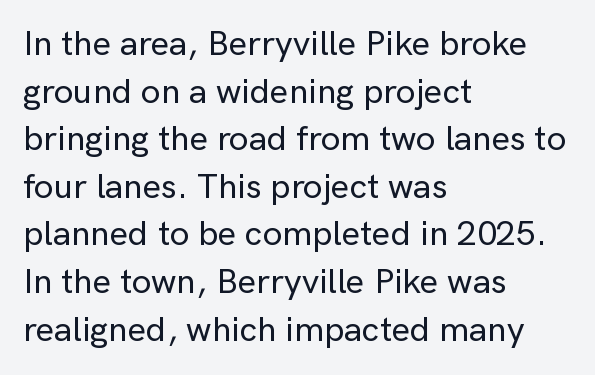
The image shows 35 px sans-serif type, upright; set left-aligned, normal line spacing (1.36x), normal letter spacing, not underlined; low stroke contrast and a medium x-height.
